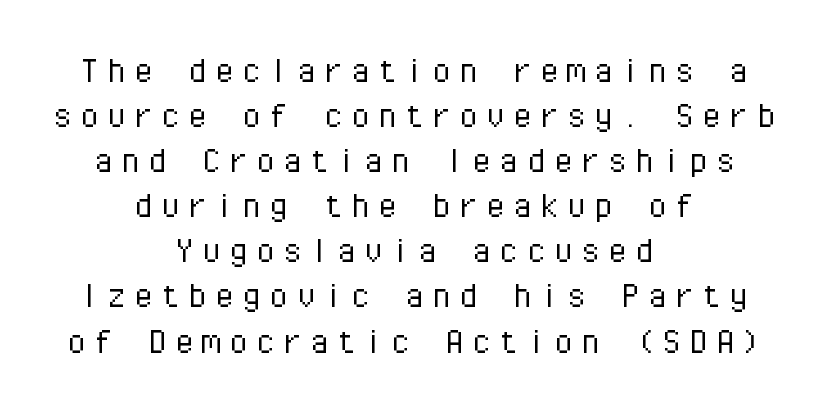
The image shows 41 px light sans-serif type, upright, monospaced; set centered, tight line spacing (1.1x), not underlined; low stroke contrast and a medium x-height.
